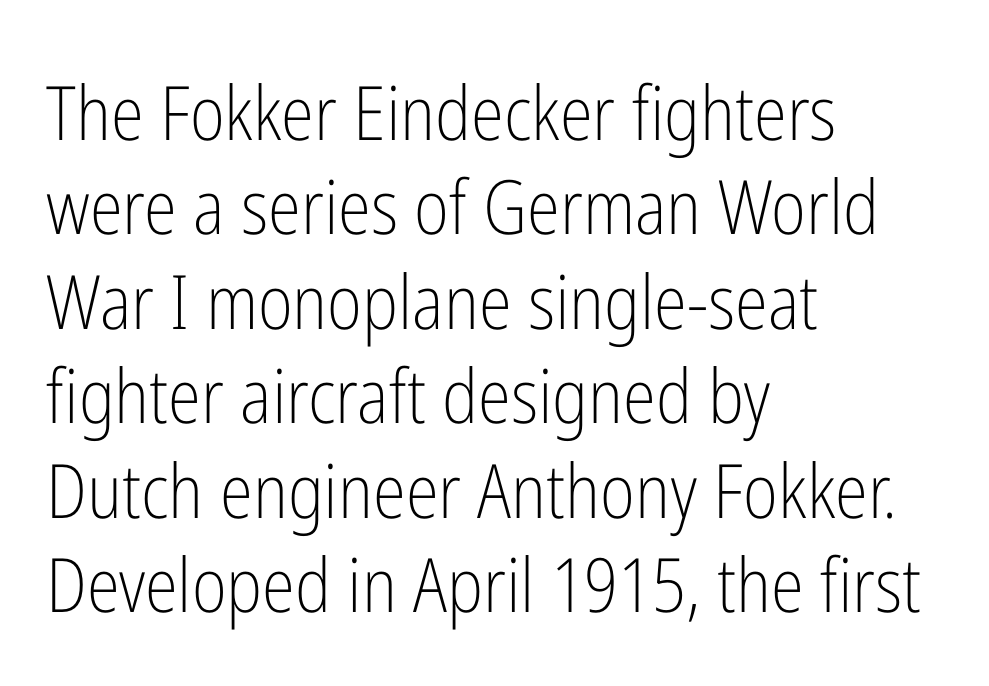
You can tell it's not italic because the verticals are truly vertical. Each word holds together tightly as a unit, with standard inter-letter gaps. The text was rendered using a sans face with plain stroke endings. The paragraph shown leans on its left margin.
